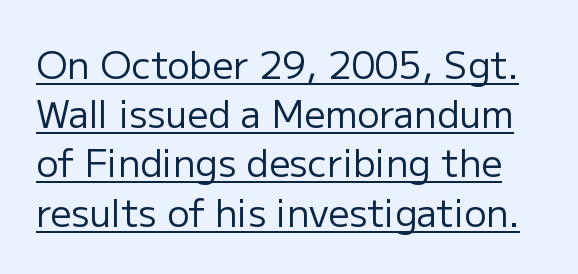
These lines were composed using upright roman letters. Weight: regular or lighter. In terms of leading, this rendering sits right in the middle. To sum up the face: it is a sans, with no serifs. Do the characters align in a grid? No, the font is proportional. You could call the tracking neutral — neither tight nor loose.
